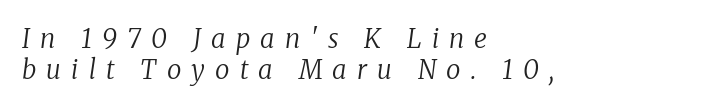
{"italic": "yes", "lean": "right", "slant_degrees": 8, "bold": "no", "underline": "no", "align": "left", "line_spacing_ratio": 1.21, "letter_spacing": "wide", "letter_spacing_em": 0.39, "glyph_px": 26}
